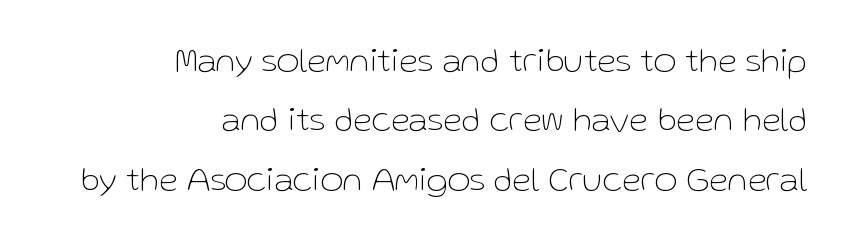
The image shows 35 px thin sans-serif type, upright; set right-aligned, normal line spacing (1.7x), normal letter spacing, not underlined; low stroke contrast and a medium x-height.
